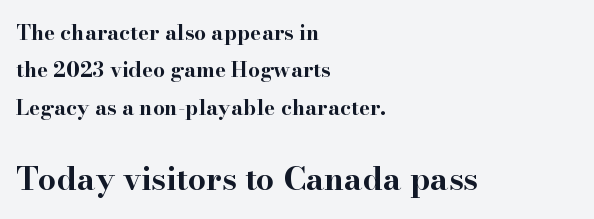
Q: Is the text bold? A: Yes.
Q: Is the text italic (slanted)? A: No, it is upright.
Q: Is the typeface a serif or a sans-serif typeface? A: Serif.
Q: Is the text underlined? A: No.
Q: How is the paragraph aligned? A: Left-aligned.
Q: Is the spacing between letters normal or unusually wide? A: Normal.
Q: Which block of text is set in a larger size, the first (top) or the second (bottom)? A: The second (bottom) one.
Q: Width (condensed, normal, or wide)? A: Wide.
Q: Stroke contrast? A: High.
Q: x-height? A: Small.
Q: Monospaced? A: No.
